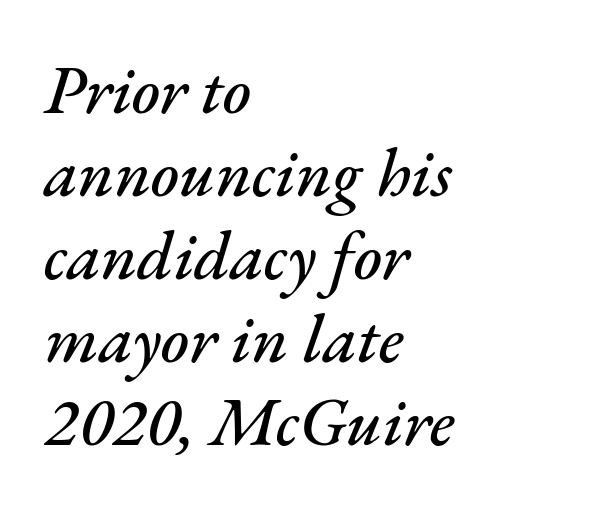
Q: Is the text italic (slanted)? A: Yes, it leans right by about 17 degrees.
Q: Is the text underlined? A: No.
Q: How is the paragraph aligned? A: Left-aligned.
Q: Is the spacing between letters normal or unusually wide? A: Normal.
Q: Width (condensed, normal, or wide)? A: Normal.
Q: Stroke contrast? A: Medium.
Q: x-height? A: Small.
Q: Monospaced? A: No.
